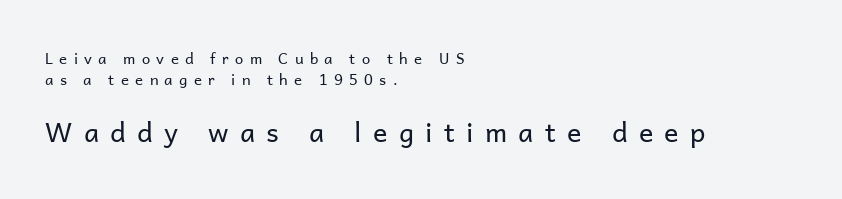
{"italic": "no", "bold": "no", "underline": "no", "align": "left", "line_spacing": "normal", "line_spacing_ratio": 1.43, "letter_spacing": "wide", "letter_spacing_em": 0.42, "larger_block": "second", "size_ratio": 1.8, "glyph_px": 27}
